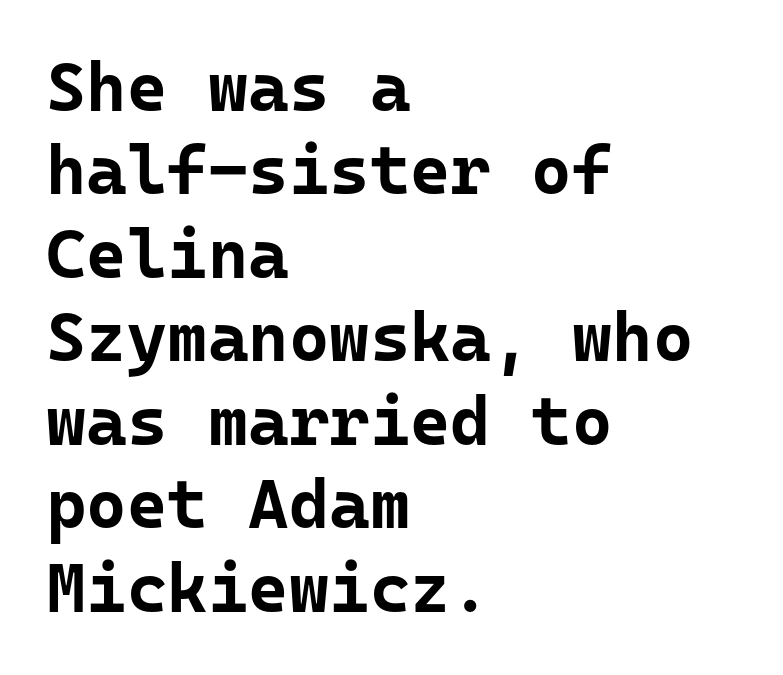
The letters sit at their default tracking, neither squeezed nor spread. The rag falls on the right side of this text block. Vertical strokes here are truly vertical. Do the characters align in a grid? Yes, the font is monospaced. Typesetter's note: full bold, strokes at maximum text heaviness. Classification — sans serif.
